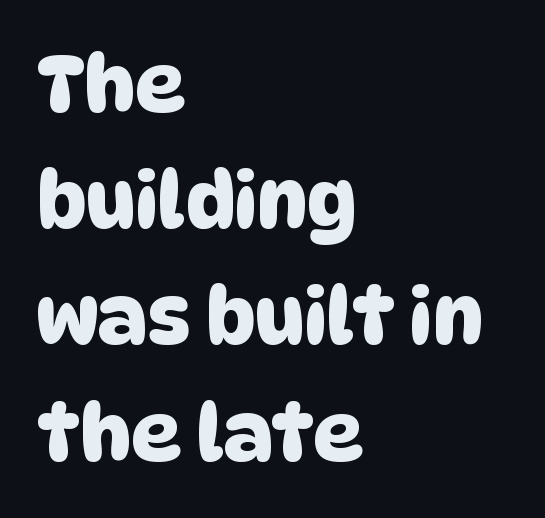
The image shows 78 px sans-serif type; set left-aligned, normal line spacing (1.49x), normal letter spacing, not underlined; low stroke contrast and a large x-height.
